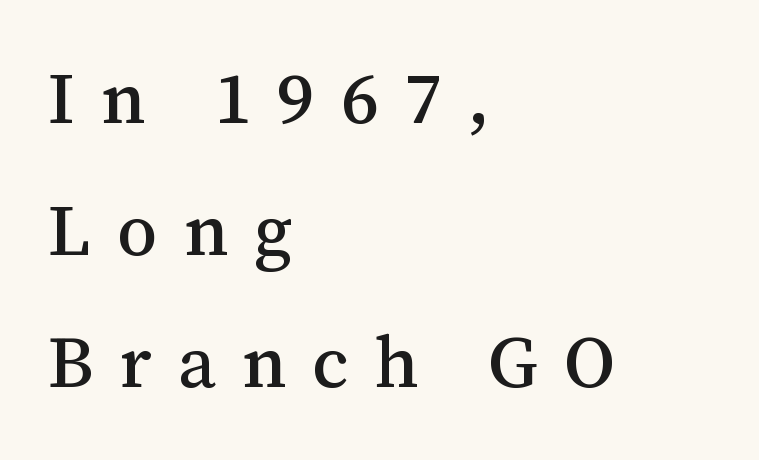
Q: Is the text italic (slanted)? A: No, it is upright.
Q: Is the typeface a serif or a sans-serif typeface? A: Serif.
Q: Is the text underlined? A: No.
Q: How is the paragraph aligned? A: Left-aligned.
Q: Is the spacing between letters normal or unusually wide? A: Unusually wide.
Q: Width (condensed, normal, or wide)? A: Normal.
Q: Stroke contrast? A: Medium.
Q: x-height? A: Medium.
Q: Monospaced? A: No.
